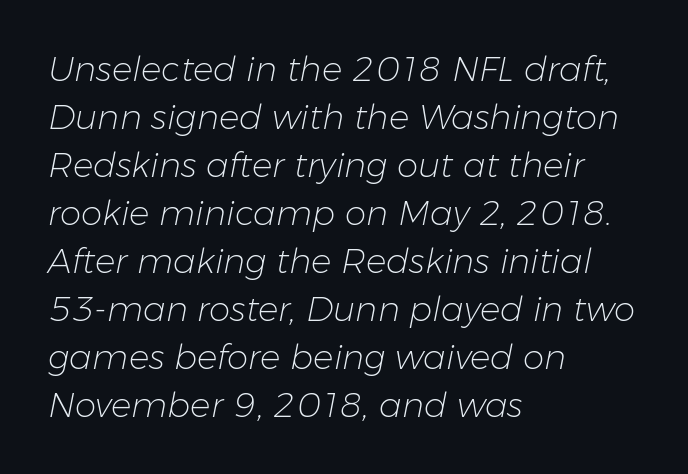
Q: Is the text bold? A: No.
Q: Is the text italic (slanted)? A: Yes, it leans right by about 11 degrees.
Q: Is the text underlined? A: No.
Q: How is the paragraph aligned? A: Left-aligned.
Q: Is the spacing between letters normal or unusually wide? A: Normal.
Q: Is the spacing between lines tight, normal or loose? A: Normal.
Q: Width (condensed, normal, or wide)? A: Normal.
Q: Stroke contrast? A: Low.
Q: x-height? A: Medium.
Q: Monospaced? A: No.
